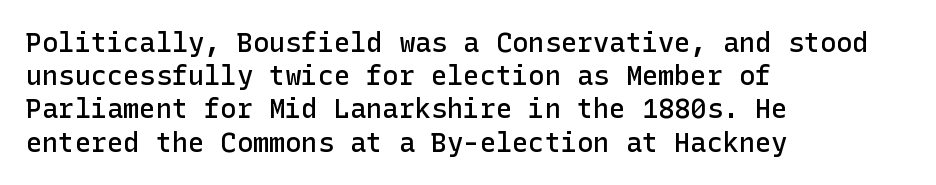
{"italic": "no", "bold": "semi", "underline": "no", "align": "left", "line_spacing_ratio": 1.23, "letter_spacing": "normal", "letter_spacing_em": 0.0, "glyph_px": 27}
